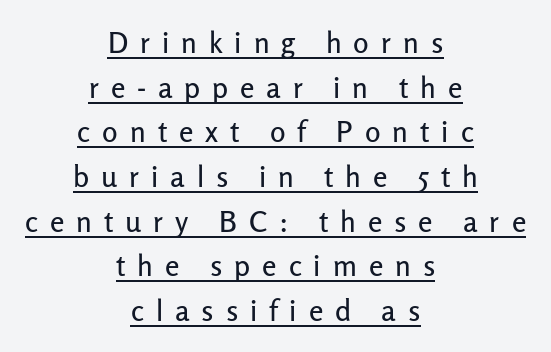
{"serif": "no", "italic": "no", "width": "normal", "stroke_contrast": "low", "x_height": "medium", "monospaced": "no", "underline": "yes", "align": "center", "line_spacing": "normal", "line_spacing_ratio": 1.54, "letter_spacing": "wide", "letter_spacing_em": 0.41, "glyph_px": 29}
